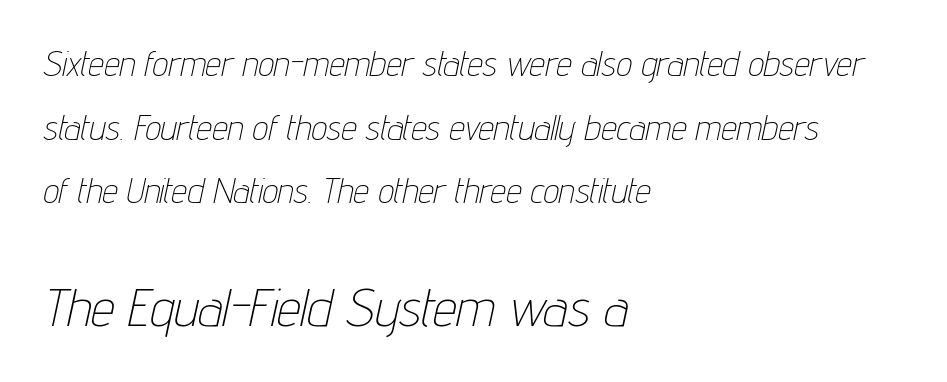
The image shows 53 px thin, condensed type, italic (leaning right); set left-aligned, line spacing 1.82x, normal letter spacing, not underlined; the second (bottom) block is 1.51x larger; low stroke contrast and a medium x-height.
